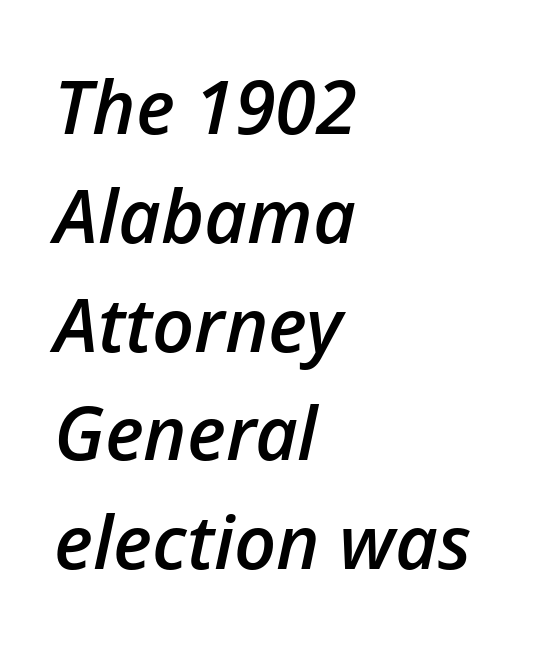
Is the letter spacing exaggerated? No — it looks like the ordinary default. You could not count columns in this text — the font is proportionally spaced. Slant detected: the letters are inclined. These lines sit exactly where default settings would place them. Strokes here are thickened, but only to semibold level. The foot of each line stays bare and open.
